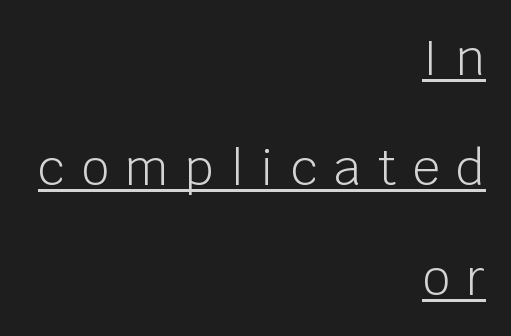
The image shows 48 px light sans-serif type, upright; set right-aligned, loose line spacing (2.29x), unusually wide letter spacing (+0.35 em), underlined; low stroke contrast and a large x-height.
